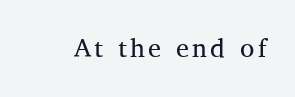
Q: Is the text bold? A: No.
Q: Is the text italic (slanted)? A: No, it is upright.
Q: Is the text underlined? A: No.
